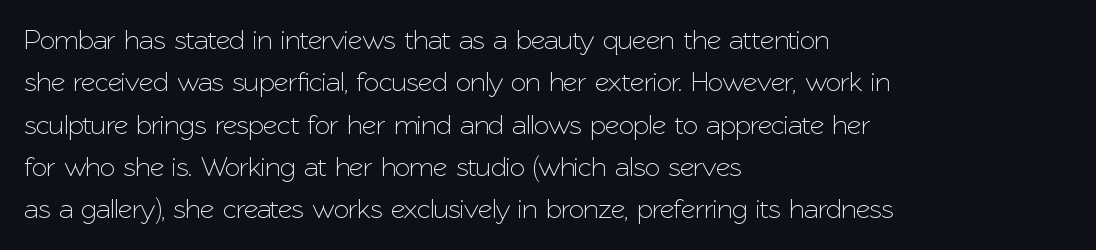
Q: Is the text italic (slanted)? A: No, it is upright.
Q: Is the typeface a serif or a sans-serif typeface? A: Sans-serif.
Q: Is the text underlined? A: No.
Q: How is the paragraph aligned? A: Left-aligned.
Q: Is the spacing between letters normal or unusually wide? A: Normal.
Q: Is the spacing between lines tight, normal or loose? A: Normal.
Q: Width (condensed, normal, or wide)? A: Normal.
Q: Stroke contrast? A: Low.
Q: x-height? A: Medium.
Q: Monospaced? A: No.
